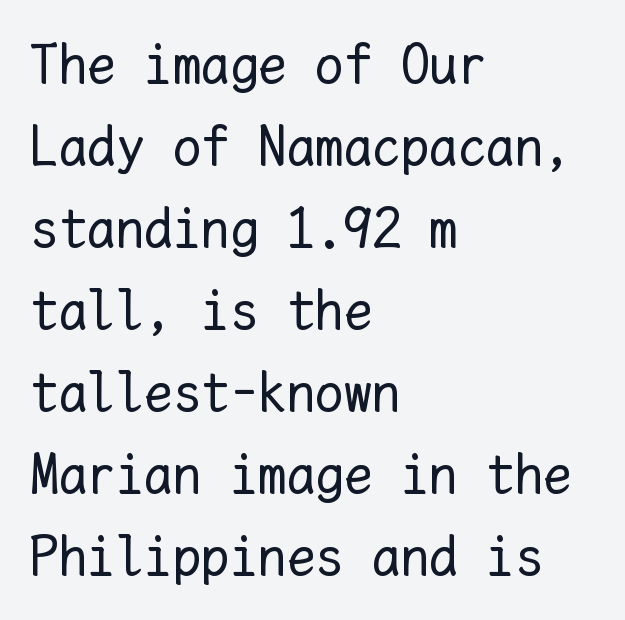
{"italic": "no", "bold": "no", "weight": "regular", "width": "normal", "stroke_contrast": "low", "x_height": "medium", "monospaced": "yes", "underline": "no", "align": "left", "line_spacing": "normal", "line_spacing_ratio": 1.44, "letter_spacing": "normal", "letter_spacing_em": 0.0, "glyph_px": 57}
